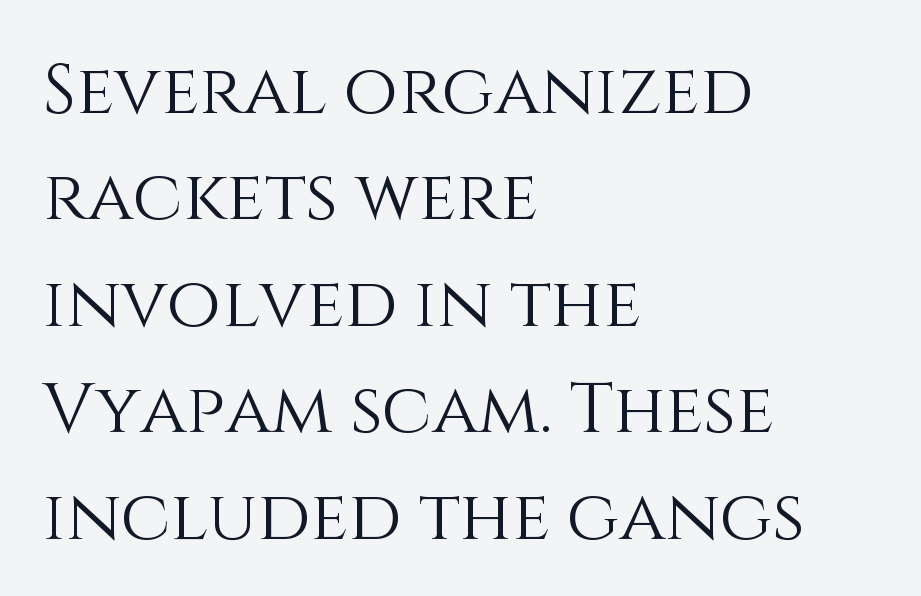
A normal amount of white space separates one row of letters from the next. Nobody drew a line under any word here. Line beginnings align vertically; line endings do not. Tall strokes in this sample are plumb rather than angled.
